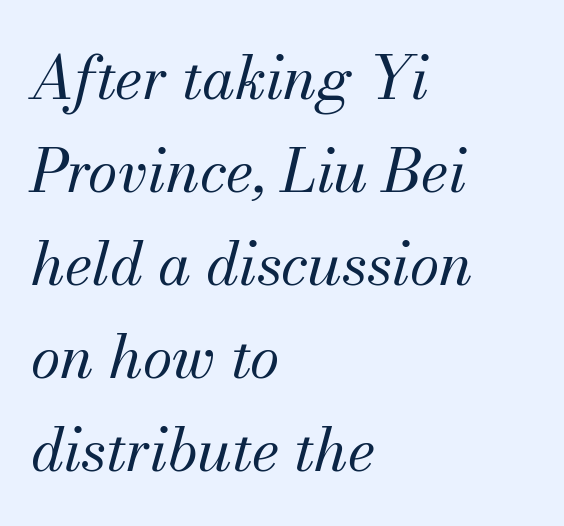
{"serif": "yes", "italic": "yes", "lean": "right", "slant_degrees": 13, "bold": "no", "weight": "regular", "width": "normal", "stroke_contrast": "medium", "x_height": "small", "monospaced": "no", "underline": "no", "align": "left", "line_spacing": "normal", "line_spacing_ratio": 1.55, "letter_spacing": "normal", "letter_spacing_em": 0.0, "glyph_px": 60}
